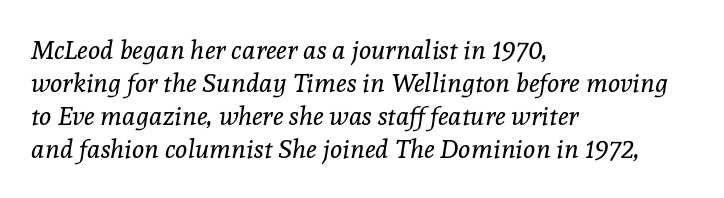
The image shows 26 px text type, italic (leaning right); set left-aligned, normal line spacing (1.27x), normal letter spacing, not underlined.
